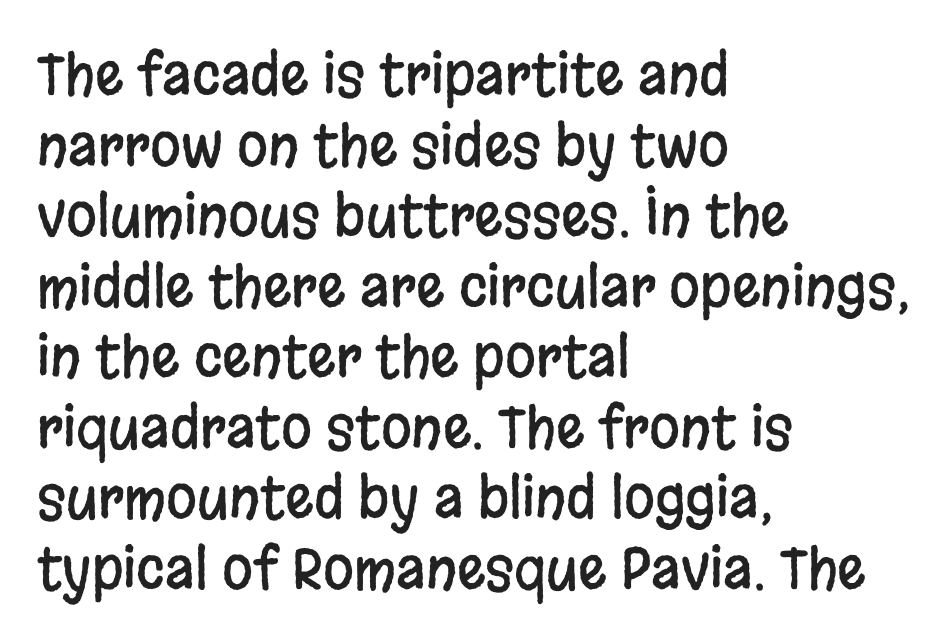
Nothing unusual about the tracking: characters are spaced as the font intends. Short and long lines alike share a common starting point at left. Words float on clear page, feet unadorned. Summary of vertical rhythm: regular, with standard interline spacing.
